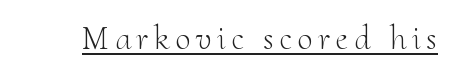
{"serif": "yes", "italic": "no", "bold": "no", "weight": "light", "width": "normal", "stroke_contrast": "medium", "x_height": "small", "monospaced": "no", "underline": "yes", "glyph_px": 34}
